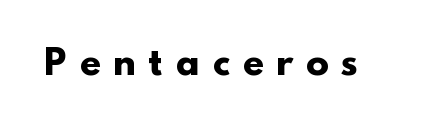
The image shows 34 px heavy sans-serif type; set unusually wide letter spacing (+0.38 em), not underlined; low stroke contrast and a small x-height.
